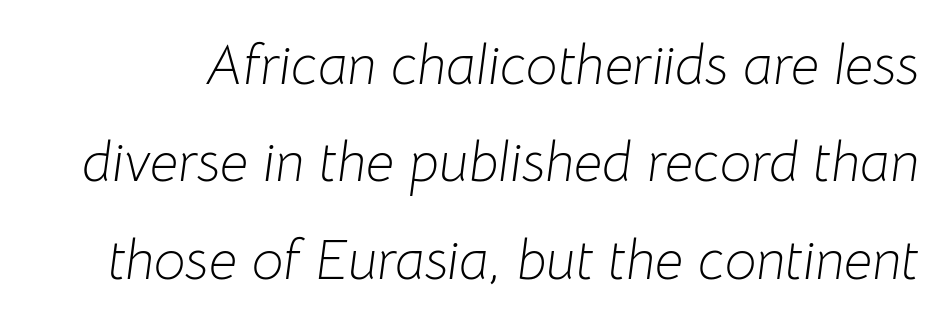
The image shows 56 px light type, italic (leaning right); set line spacing 1.74x, normal letter spacing, not underlined; low stroke contrast and a medium x-height.
